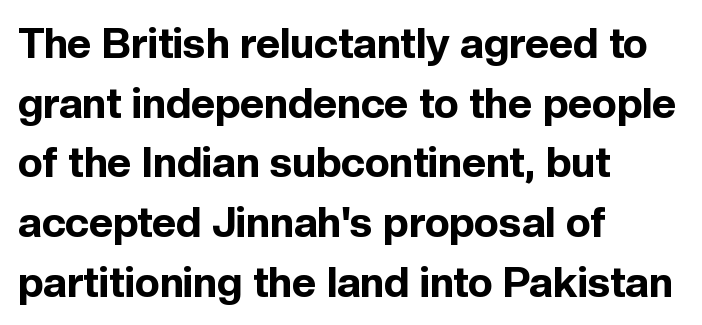
This is sans-serif lettering, the kind often seen on screens and signage. Ascenders rise straight up at ninety degrees. Proportional: the letters do not fall into vertical columns. A clean baseline with only descenders dipping below it. The setting favours the left margin, as ordinary paragraphs usually do.
